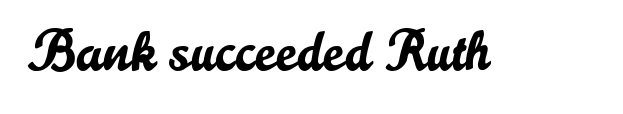
The horizontal fit of the characters is conventional and even. Check where the strokes stop: nothing finishes them off — pure sans. Decoration check: the copy has no underline. Varying glyph widths throughout — classic text-font behaviour.
